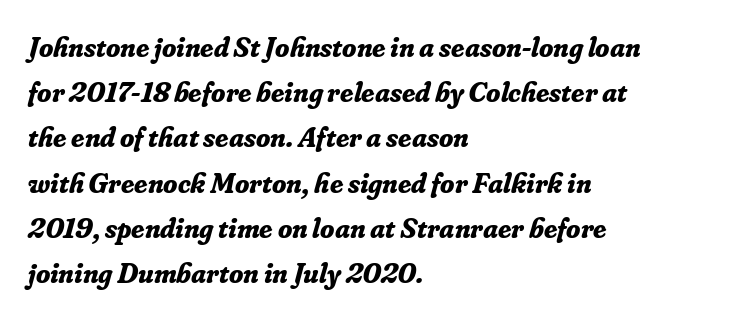
Q: Is the text bold? A: Yes.
Q: Is the text italic (slanted)? A: Yes, it leans right by about 16 degrees.
Q: Is the typeface a serif or a sans-serif typeface? A: Serif.
Q: Is the text underlined? A: No.
Q: How is the paragraph aligned? A: Left-aligned.
Q: Is the spacing between letters normal or unusually wide? A: Normal.
Q: Is the spacing between lines tight, normal or loose? A: Normal.
Q: Width (condensed, normal, or wide)? A: Normal.
Q: Stroke contrast? A: Low.
Q: x-height? A: Small.
Q: Monospaced? A: No.
